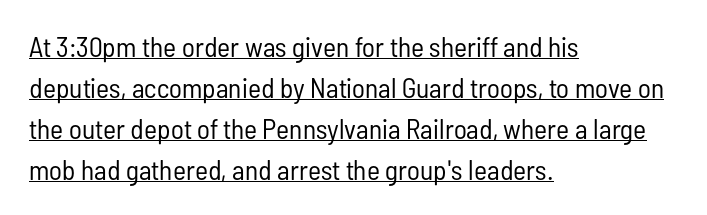
Each stroke keeps to a modest, everyday thickness or less. Does the type have serifs? No, each stem ends abruptly. The face used here is proportionally spaced, like ordinary book or web type. This sample carries an underscore along the baseline area. Baseline-to-baseline distance is the conventional proportion of letter height. Compared with typical body copy, the letter spacing here is the same.
